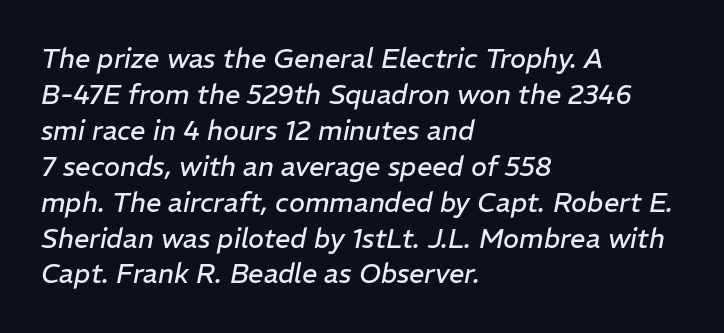
The image shows 27 px text type, italic (leaning right); set left-aligned, normal line spacing (1.33x), normal letter spacing, not underlined.
